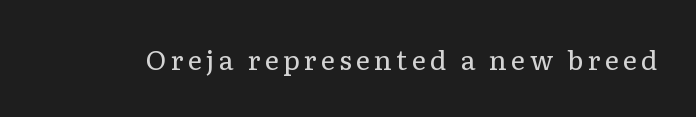
Q: Is the text bold? A: No.
Q: Is the text italic (slanted)? A: No, it is upright.
Q: Is the text underlined? A: No.
